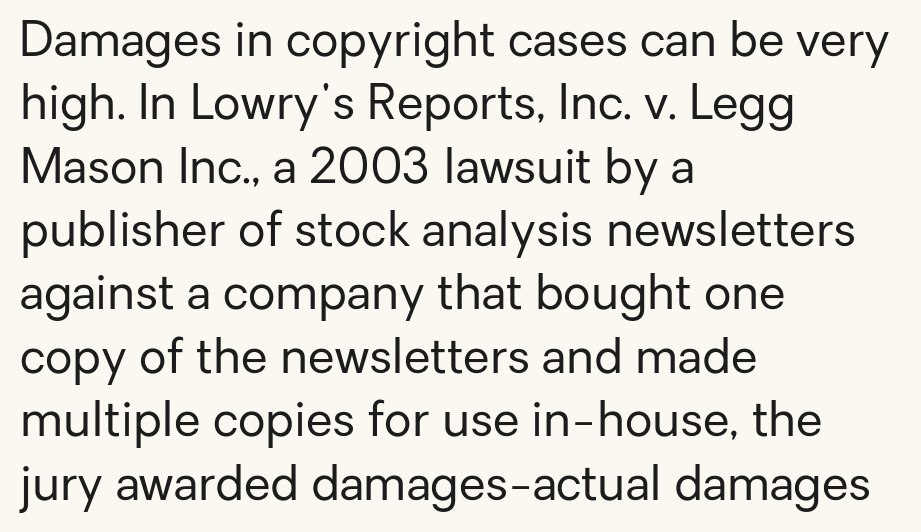
{"serif": "no", "italic": "no", "bold": "no", "weight": "regular", "width": "normal", "stroke_contrast": "low", "x_height": "medium", "monospaced": "no", "underline": "no", "align": "left", "line_spacing": "normal", "line_spacing_ratio": 1.32, "letter_spacing": "normal", "letter_spacing_em": 0.0, "glyph_px": 48}
